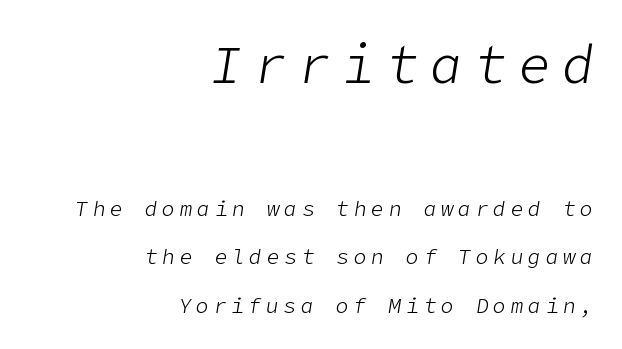
The image shows 53 px light type, italic (leaning right); set right-aligned, loose line spacing (2.31x), unusually wide letter spacing (+0.23 em), not underlined; the first (top) block is 2.52x larger; low stroke contrast and a medium x-height.
